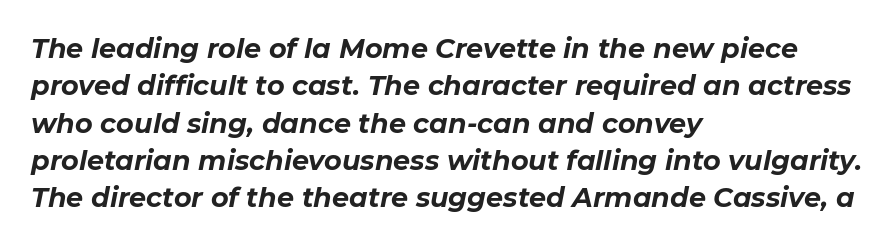
Heavy-handed strokes throughout: this text is bold. Caption: multi-line text, flush left, ragged right. A typesetter would call this zero additional tracking. The space directly below the letters is spotless. Notice how the stems are inclined rather than vertical — that's the hallmark of italics. How would I describe the line gaps? Plain and ordinary.
